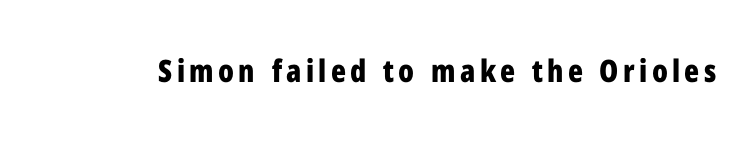
Q: Is the text bold? A: Yes.
Q: Is the text italic (slanted)? A: No, it is upright.
Q: Is the typeface a serif or a sans-serif typeface? A: Sans-serif.
Q: Is the text underlined? A: No.
Q: Width (condensed, normal, or wide)? A: Condensed.
Q: Stroke contrast? A: Low.
Q: x-height? A: Medium.
Q: Monospaced? A: No.
